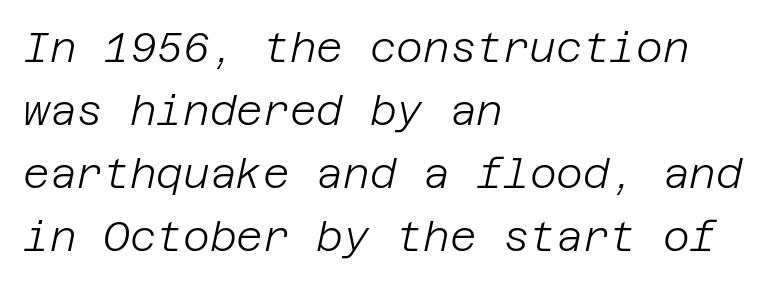
The image shows 41 px light type, italic (leaning right); set left-aligned, normal line spacing (1.54x), normal letter spacing, not underlined; low stroke contrast and a large x-height.
